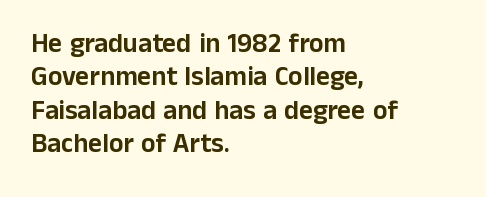
{"italic": "no", "underline": "no", "align": "left", "line_spacing_ratio": 1.24, "letter_spacing": "normal", "letter_spacing_em": 0.0, "glyph_px": 27}
